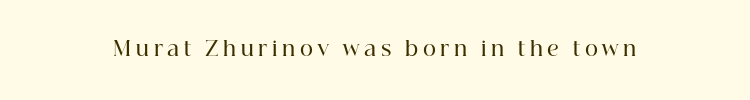
{"italic": "no", "bold": "semi", "underline": "no", "letter_spacing": "wide", "letter_spacing_em": 0.23, "glyph_px": 20}
